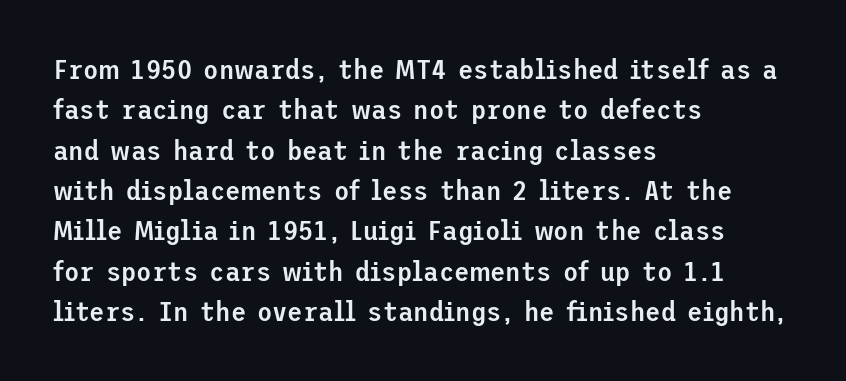
{"serif": "no", "italic": "no", "bold": "semi", "weight": "semibold", "width": "normal", "stroke_contrast": "low", "x_height": "medium", "underline": "no", "align": "left", "line_spacing": "normal", "line_spacing_ratio": 1.44, "letter_spacing": "normal", "letter_spacing_em": 0.0, "glyph_px": 28}
